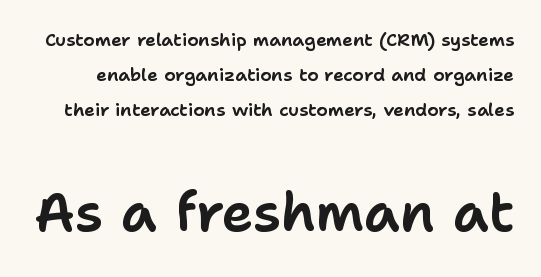
{"serif": "no", "italic": "no", "width": "normal", "stroke_contrast": "low", "x_height": "medium", "monospaced": "no", "underline": "no", "line_spacing": "loose", "line_spacing_ratio": 1.95, "letter_spacing": "normal", "letter_spacing_em": 0.0, "larger_block": "second", "size_ratio": 3.0, "glyph_px": 54}
